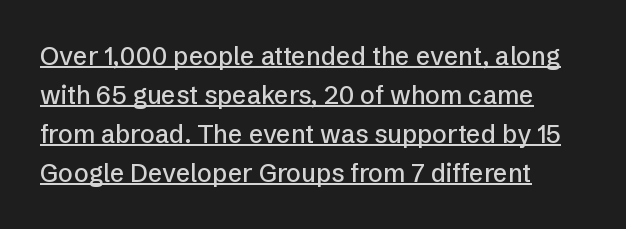
{"italic": "no", "underline": "yes", "align": "left", "line_spacing": "normal", "line_spacing_ratio": 1.56, "letter_spacing": "normal", "letter_spacing_em": 0.0, "glyph_px": 25}
